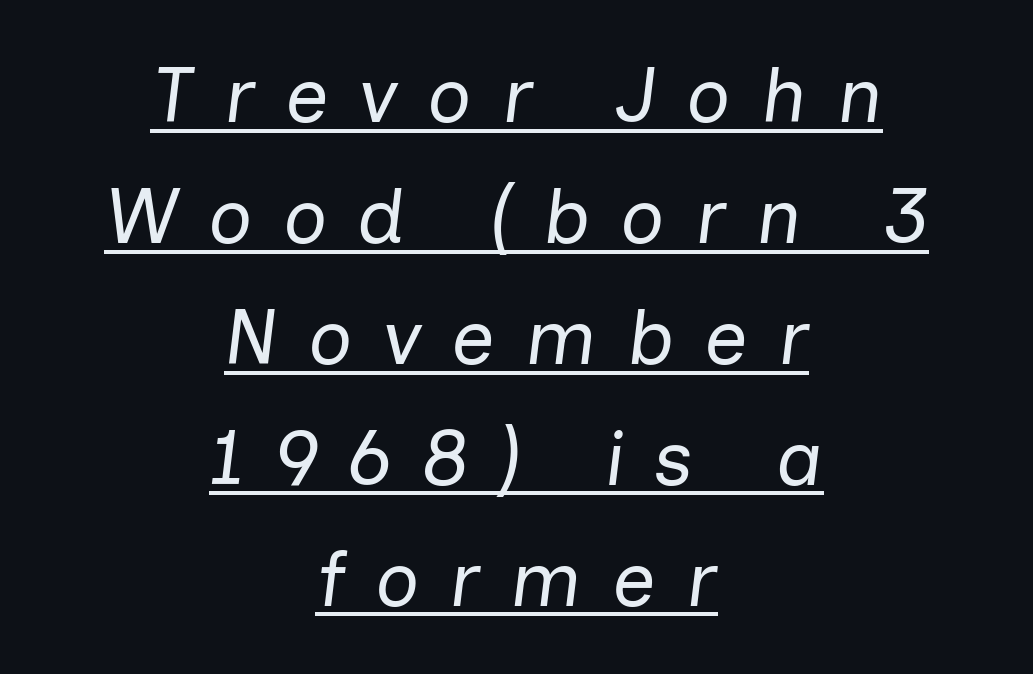
Successive baselines arrive at the customary interval. Looks like regular typesetting: each glyph gets only the width it needs. Neither beginnings nor endings align; midpoints do. Spacing between characters has been opened up far beyond the box default. Is this a heavy cut? Hardly; it is regular or lighter. The sample's only ornament is a line tracing under the words.
